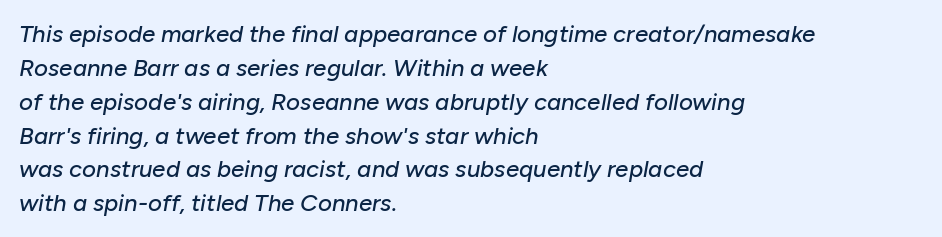
Q: Is the text italic (slanted)? A: Yes, it leans right by about 10 degrees.
Q: Is the text underlined? A: No.
Q: How is the paragraph aligned? A: Left-aligned.
Q: Is the spacing between letters normal or unusually wide? A: Normal.
Q: Is the spacing between lines tight, normal or loose? A: Normal.
